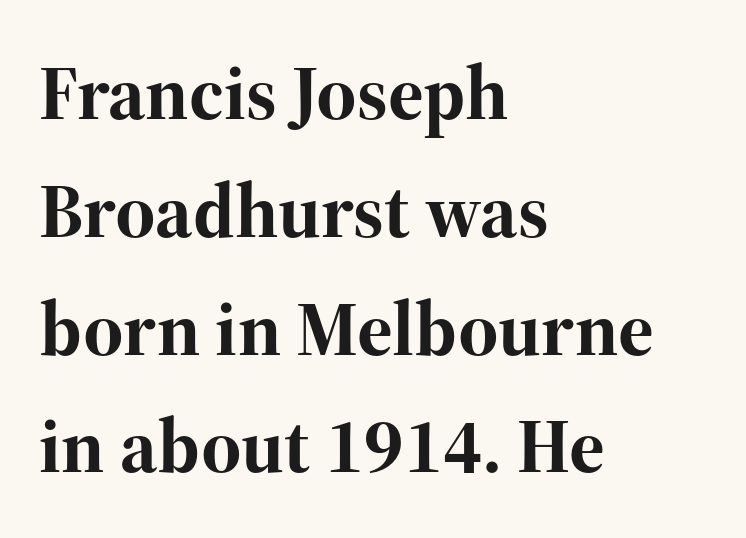
Q: Is the text bold? A: Yes.
Q: Is the text italic (slanted)? A: No, it is upright.
Q: Is the typeface a serif or a sans-serif typeface? A: Serif.
Q: Is the text underlined? A: No.
Q: How is the paragraph aligned? A: Left-aligned.
Q: Is the spacing between letters normal or unusually wide? A: Normal.
Q: Is the spacing between lines tight, normal or loose? A: Normal.
Q: Width (condensed, normal, or wide)? A: Normal.
Q: Stroke contrast? A: High.
Q: x-height? A: Medium.
Q: Monospaced? A: No.
